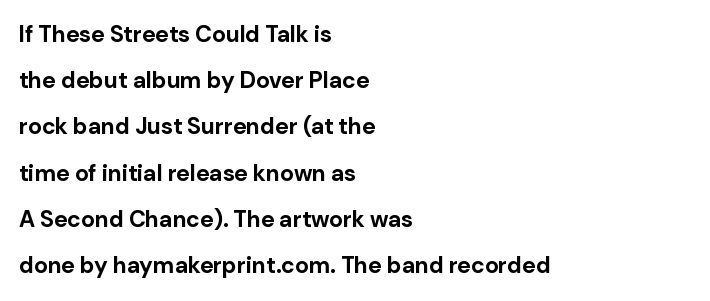
{"italic": "no", "bold": "yes", "underline": "no", "align": "left", "line_spacing": "loose", "line_spacing_ratio": 2.01, "letter_spacing": "normal", "letter_spacing_em": 0.0, "glyph_px": 23}
